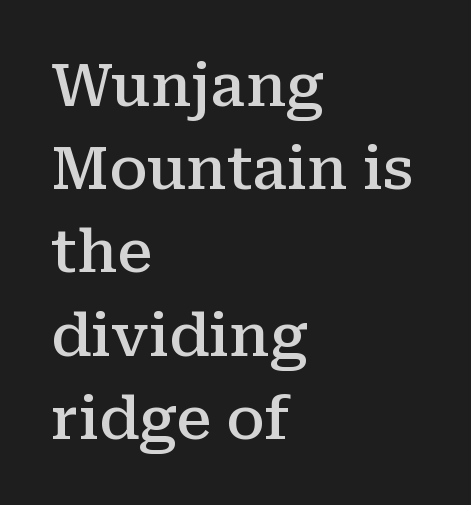
The image shows 59 px semibold serif type, upright; set left-aligned, normal line spacing (1.41x), normal letter spacing, not underlined; medium stroke contrast and a medium x-height.
